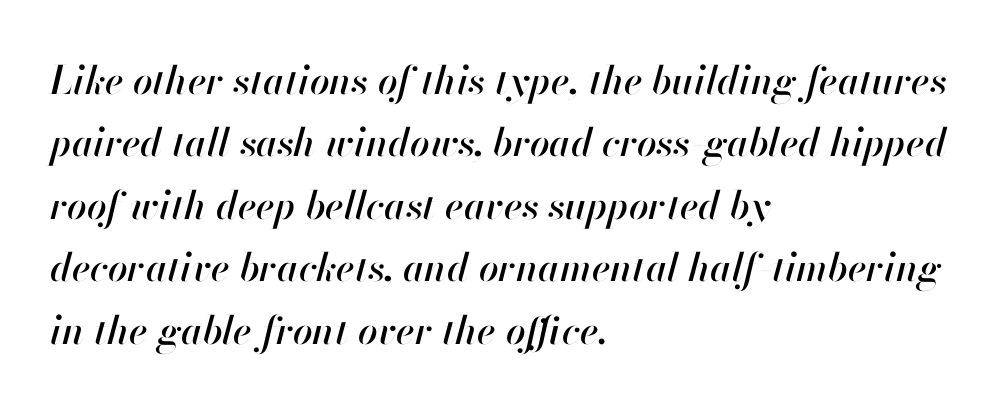
Q: Is the text italic (slanted)? A: Yes, it leans right by about 13 degrees.
Q: Is the text underlined? A: No.
Q: How is the paragraph aligned? A: Left-aligned.
Q: Is the spacing between letters normal or unusually wide? A: Normal.
Q: Is the spacing between lines tight, normal or loose? A: Normal.
Q: Width (condensed, normal, or wide)? A: Normal.
Q: Stroke contrast? A: High.
Q: x-height? A: Small.
Q: Monospaced? A: No.
